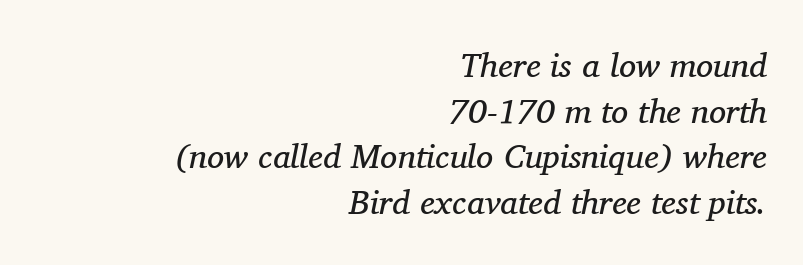
{"serif": "yes", "italic": "yes", "lean": "right", "slant_degrees": 11, "bold": "no", "weight": "regular", "width": "normal", "stroke_contrast": "medium", "x_height": "medium", "monospaced": "no", "underline": "no", "align": "right", "line_spacing": "normal", "line_spacing_ratio": 1.34, "letter_spacing": "normal", "letter_spacing_em": 0.0, "glyph_px": 34}
